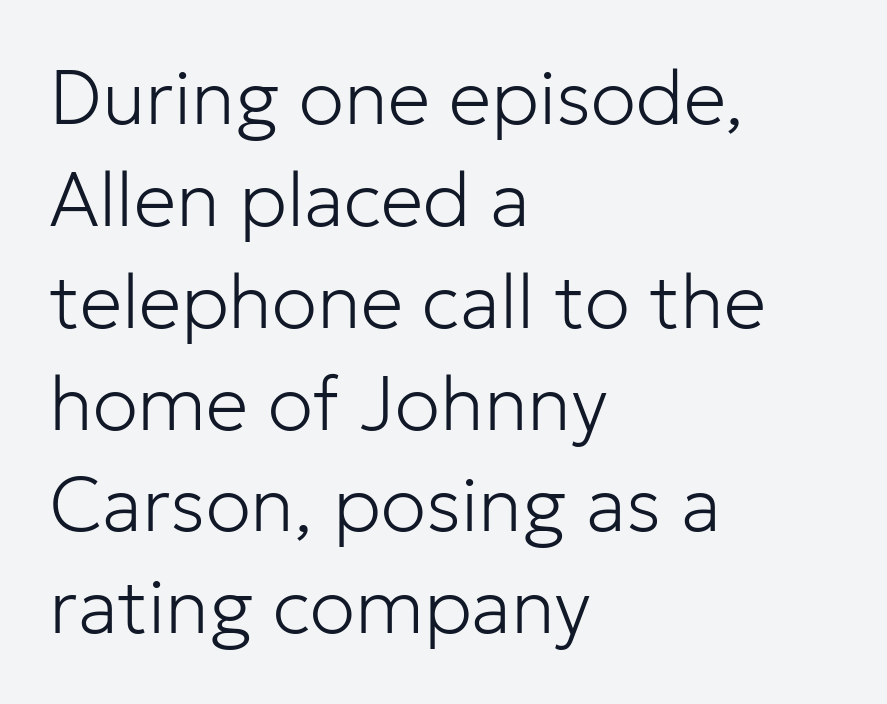
The image shows 76 px light sans-serif type, upright; set left-aligned, normal line spacing (1.34x), normal letter spacing, not underlined; low stroke contrast and a medium x-height.
